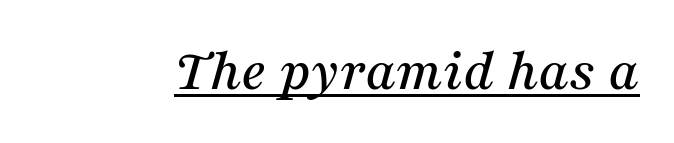
The image shows 60 px serif type, italic (leaning right); set normal letter spacing, underlined; medium stroke contrast and a medium x-height.
